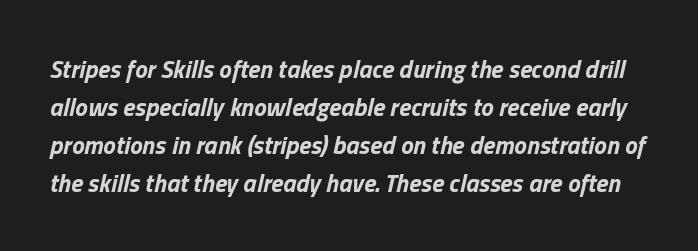
{"italic": "yes", "lean": "right", "slant_degrees": 13, "bold": "yes", "underline": "no", "line_spacing": "normal", "line_spacing_ratio": 1.52, "letter_spacing": "normal", "letter_spacing_em": 0.0, "glyph_px": 25}
